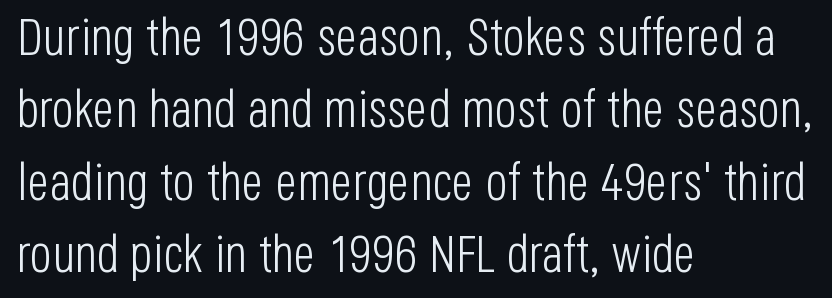
The image shows 52 px light, condensed sans-serif type, upright; set left-aligned, normal line spacing (1.39x), normal letter spacing, not underlined; low stroke contrast and a large x-height.
